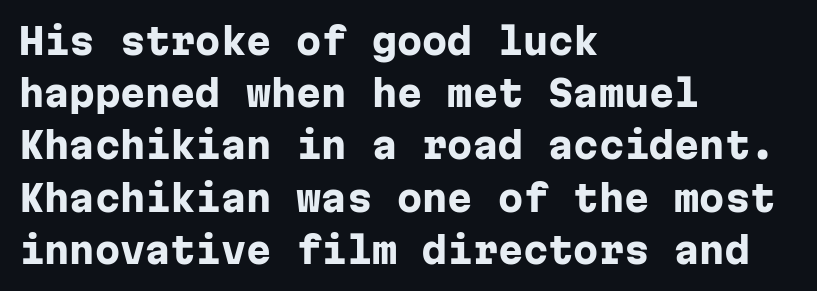
{"serif": "no", "italic": "no", "bold": "yes", "weight": "heavy", "width": "normal", "stroke_contrast": "low", "x_height": "medium", "monospaced": "yes", "underline": "no", "align": "left", "line_spacing": "normal", "line_spacing_ratio": 1.45, "letter_spacing": "normal", "letter_spacing_em": 0.0, "glyph_px": 36}
